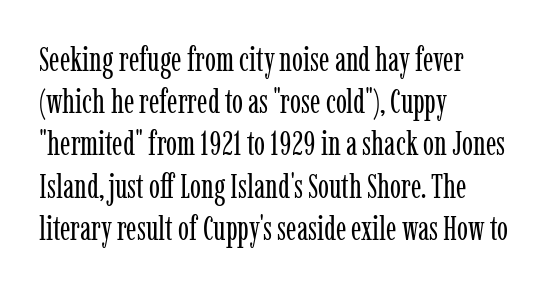
Q: Is the text bold? A: No.
Q: Is the text italic (slanted)? A: No, it is upright.
Q: Is the typeface a serif or a sans-serif typeface? A: Serif.
Q: Is the text underlined? A: No.
Q: How is the paragraph aligned? A: Left-aligned.
Q: Is the spacing between letters normal or unusually wide? A: Normal.
Q: Is the spacing between lines tight, normal or loose? A: Normal.
Q: Width (condensed, normal, or wide)? A: Condensed.
Q: Stroke contrast? A: Low.
Q: x-height? A: Medium.
Q: Monospaced? A: No.
